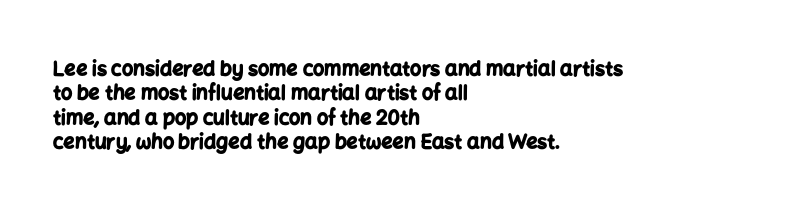
In terms of weight, the rendering is a true, heavy bold. In CSS terms this would be text-align: left. This rendering leaves character spacing at its baseline value. Honestly, there is no underline to notice here at all. The typography opts for an upright posture over an oblique one.
